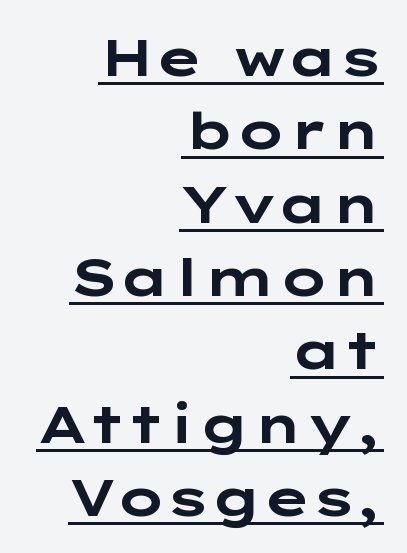
Q: Is the text bold? A: Yes.
Q: Is the text italic (slanted)? A: No, it is upright.
Q: Is the typeface a serif or a sans-serif typeface? A: Sans-serif.
Q: Is the text underlined? A: Yes.
Q: How is the paragraph aligned? A: Right-aligned.
Q: Is the spacing between letters normal or unusually wide? A: Normal.
Q: Is the spacing between lines tight, normal or loose? A: Normal.
Q: Width (condensed, normal, or wide)? A: Wide.
Q: Stroke contrast? A: Low.
Q: x-height? A: Medium.
